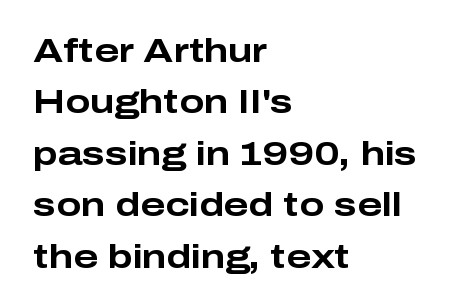
Descenders are the only things crossing below the line. Where is the straight margin? On the left. This sample uses a sans-serif face. How would I describe the line gaps? Plain and ordinary. You could call the tracking neutral — neither tight nor loose. Summary of weight: heavy, a full bold.
